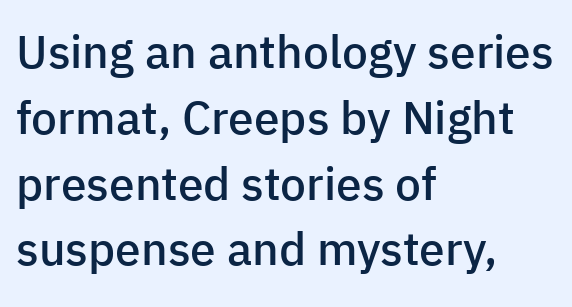
Q: Is the text bold? A: Semi-bold.
Q: Is the text italic (slanted)? A: No, it is upright.
Q: Is the typeface a serif or a sans-serif typeface? A: Sans-serif.
Q: Is the text underlined? A: No.
Q: How is the paragraph aligned? A: Left-aligned.
Q: Is the spacing between letters normal or unusually wide? A: Normal.
Q: Is the spacing between lines tight, normal or loose? A: Normal.
Q: Width (condensed, normal, or wide)? A: Normal.
Q: Stroke contrast? A: Low.
Q: x-height? A: Medium.
Q: Monospaced? A: No.
